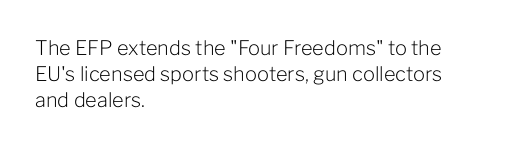
Interline gaps are of average width in this sample. Style check: upright. Tracking here is standard; glyphs follow each other at the usual distance. Stroke mass is kept to a normal reading level or below. Beneath every word, the page is bare. Leftover space on each line is placed entirely after the last word.
